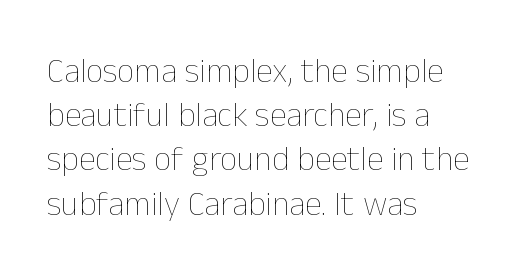
{"italic": "no", "bold": "no", "weight": "thin", "width": "normal", "stroke_contrast": "low", "x_height": "medium", "monospaced": "no", "underline": "no", "align": "left", "line_spacing": "normal", "line_spacing_ratio": 1.3, "letter_spacing": "normal", "letter_spacing_em": 0.0, "glyph_px": 34}
